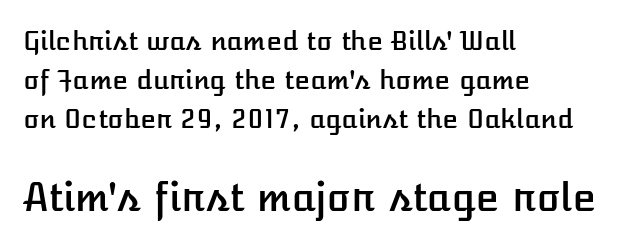
Q: Is the text italic (slanted)? A: No, it is upright.
Q: Is the text underlined? A: No.
Q: How is the paragraph aligned? A: Left-aligned.
Q: Is the spacing between letters normal or unusually wide? A: Normal.
Q: Is the spacing between lines tight, normal or loose? A: Normal.
Q: Which block of text is set in a larger size, the first (top) or the second (bottom)? A: The second (bottom) one.
Q: Width (condensed, normal, or wide)? A: Normal.
Q: Stroke contrast? A: Low.
Q: x-height? A: Medium.
Q: Monospaced? A: No.
